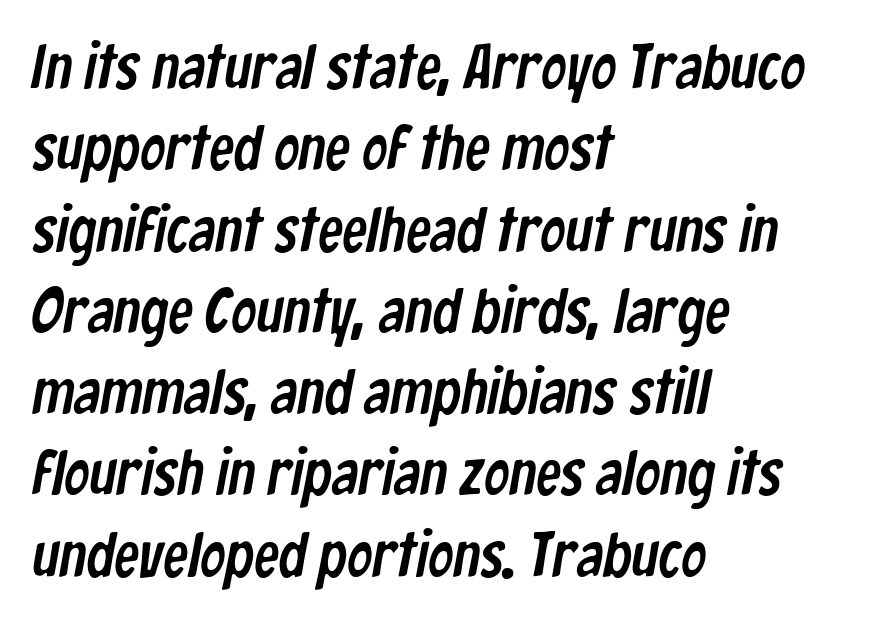
The image shows 63 px condensed sans-serif type; set left-aligned, normal line spacing (1.29x), normal letter spacing, not underlined; low stroke contrast and a medium x-height.
